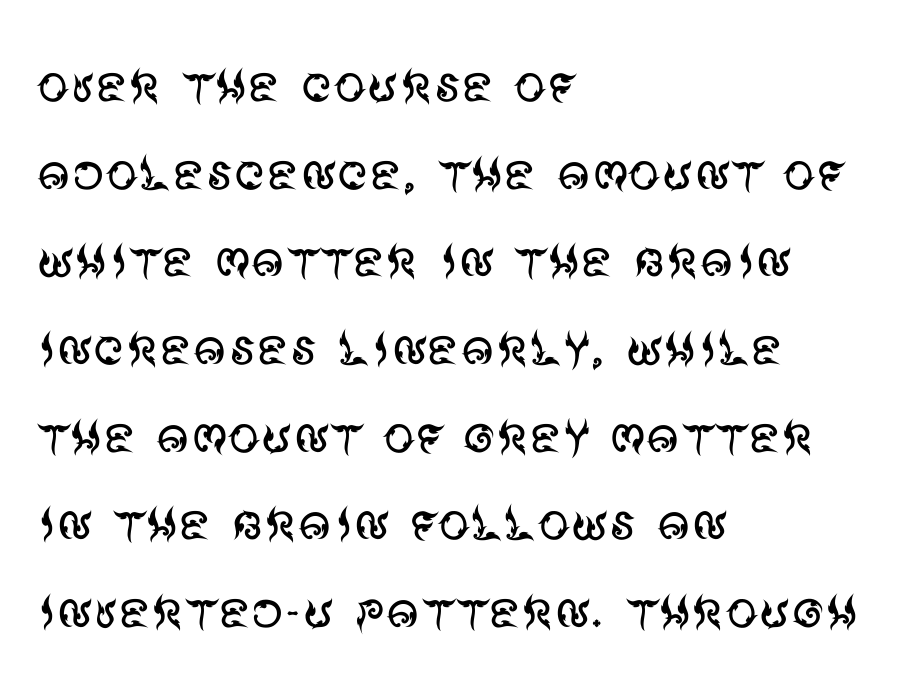
{"serif": "no", "italic": "no", "bold": "no", "weight": "regular", "width": "normal", "stroke_contrast": "medium", "x_height": "large", "monospaced": "no", "underline": "no", "align": "left", "line_spacing": "normal", "line_spacing_ratio": 1.37, "letter_spacing": "normal", "letter_spacing_em": 0.0, "glyph_px": 64}
